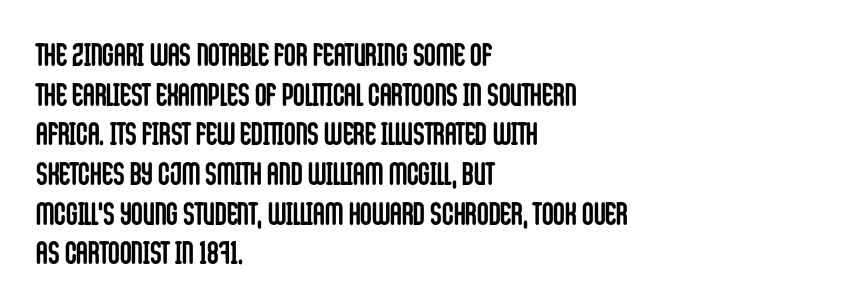
{"serif": "no", "italic": "no", "bold": "yes", "weight": "semibold", "width": "condensed", "stroke_contrast": "low", "x_height": "large", "monospaced": "no", "underline": "no", "align": "left", "line_spacing_ratio": 1.24, "letter_spacing": "normal", "letter_spacing_em": 0.0, "glyph_px": 32}
